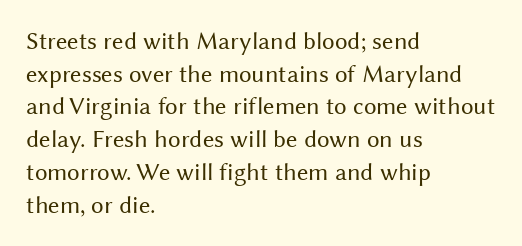
The image shows 25 px text type, upright; set left-aligned, normal line spacing (1.31x), normal letter spacing, not underlined.
